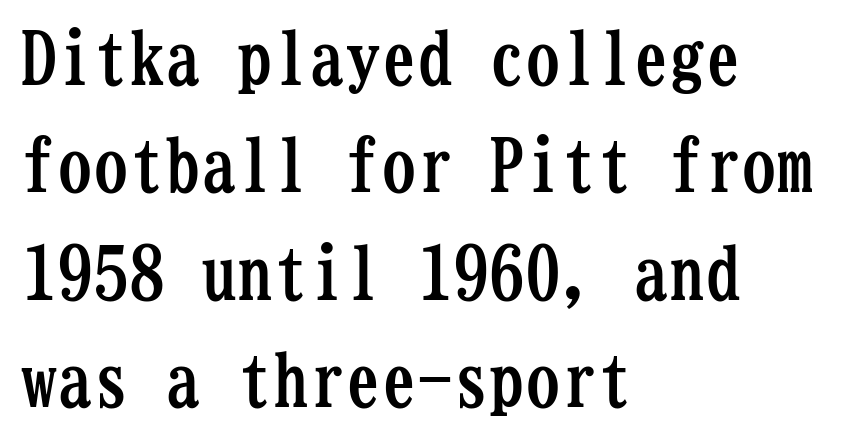
The image shows 72 px semibold, condensed serif type, upright, monospaced; set left-aligned, normal line spacing (1.49x), normal letter spacing, not underlined; low stroke contrast and a medium x-height.
